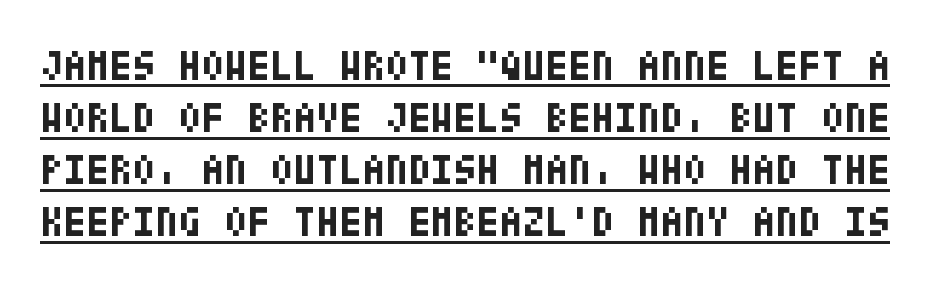
Stroke thickness is high; the sample reads as a true bold. This rendering features underlined lettering. Examine the stroke ends and you'll find no serifs. These lines were composed using upright roman letters.
